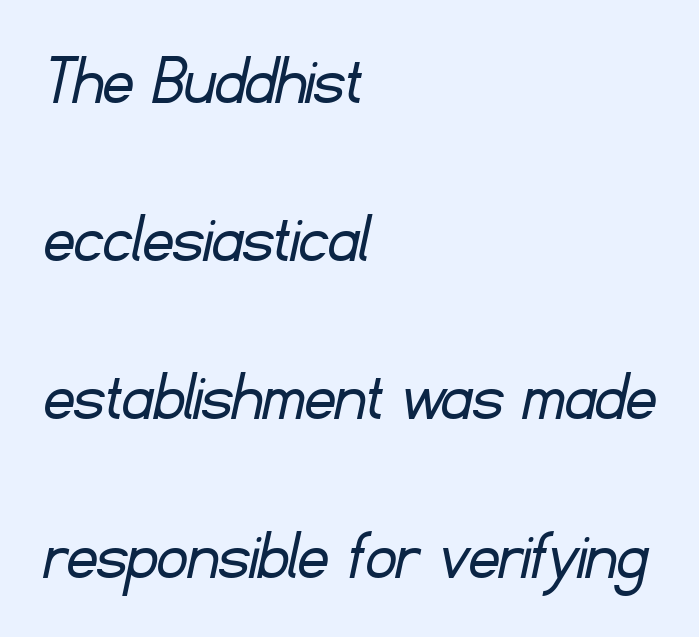
The image shows 75 px light sans-serif type; set left-aligned, loose line spacing (2.11x), normal letter spacing, not underlined; low stroke contrast and a small x-height.
